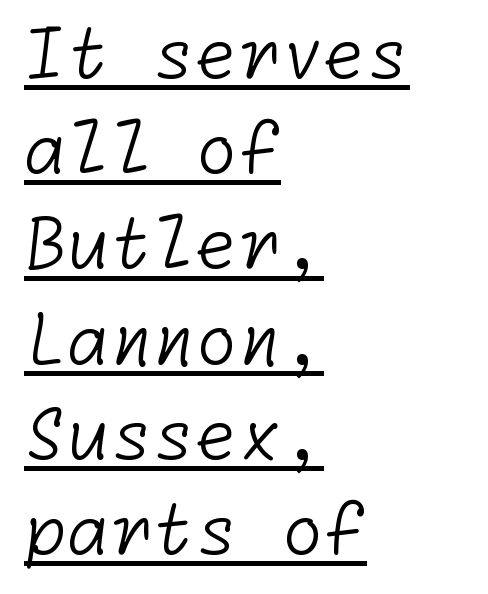
Q: Is the text bold? A: No.
Q: Is the typeface a serif or a sans-serif typeface? A: Sans-serif.
Q: Is the text underlined? A: Yes.
Q: How is the paragraph aligned? A: Left-aligned.
Q: Is the spacing between letters normal or unusually wide? A: Normal.
Q: Is the spacing between lines tight, normal or loose? A: Normal.
Q: Width (condensed, normal, or wide)? A: Normal.
Q: Stroke contrast? A: Low.
Q: x-height? A: Medium.
